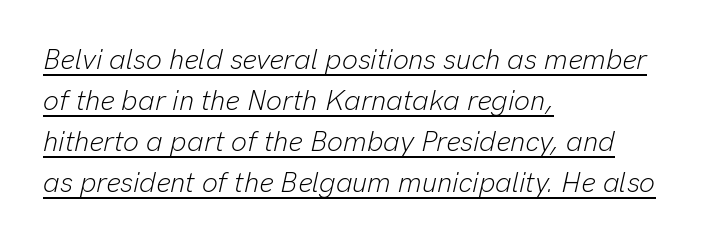
Think of a printed novel: that variable character pitch is what you see here. The face used here has a pronounced slope to its letters. Here the glyphs are tracked normally, forming tight word shapes. Is the type heavy? It reads as light-to-regular instead.
